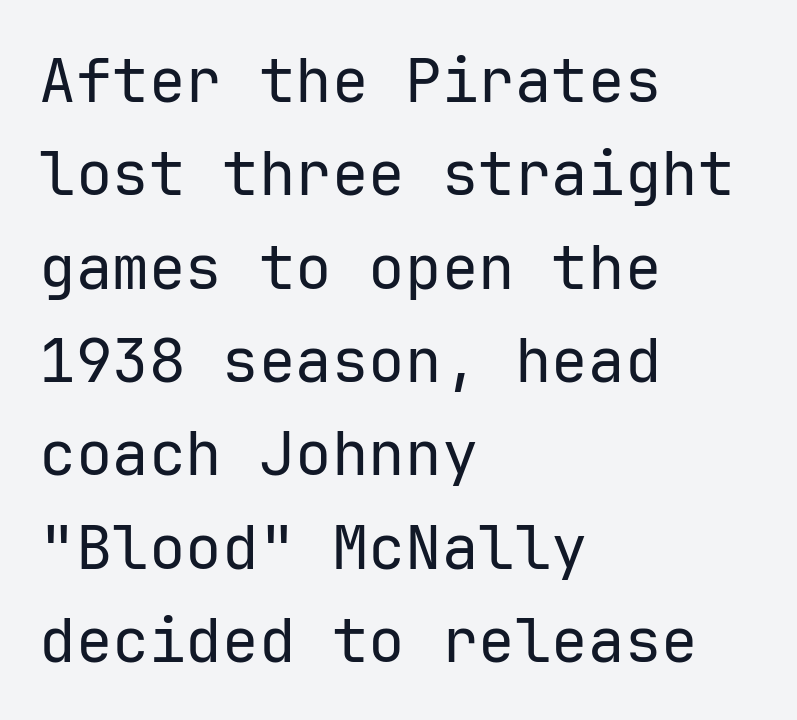
Q: Is the text bold? A: No.
Q: Is the text italic (slanted)? A: No, it is upright.
Q: Is the typeface a serif or a sans-serif typeface? A: Sans-serif.
Q: Is the text underlined? A: No.
Q: How is the paragraph aligned? A: Left-aligned.
Q: Is the spacing between letters normal or unusually wide? A: Normal.
Q: Is the spacing between lines tight, normal or loose? A: Normal.
Q: Width (condensed, normal, or wide)? A: Normal.
Q: Stroke contrast? A: Low.
Q: x-height? A: Medium.
